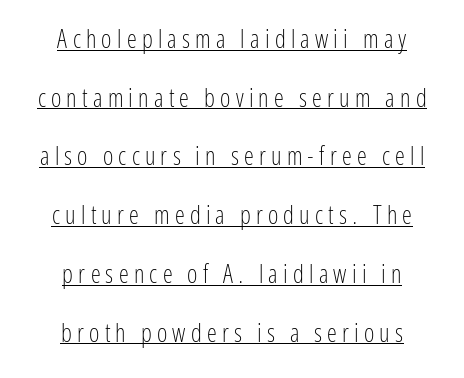
{"italic": "no", "bold": "no", "underline": "yes", "align": "center", "line_spacing": "loose", "line_spacing_ratio": 2.35, "letter_spacing": "wide", "letter_spacing_em": 0.21, "glyph_px": 25}
